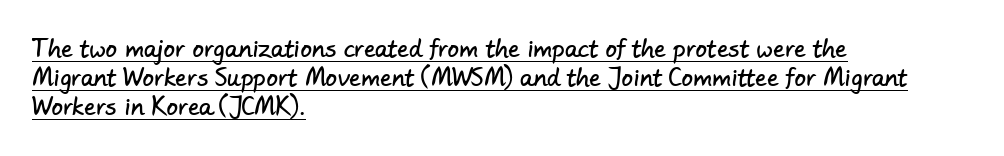
Quick note: interline space is typical. The passage shown is underscored from start to finish. Students, note that the glyphs here touch the page at normal intervals. The compositor pushed each line to the left boundary.
